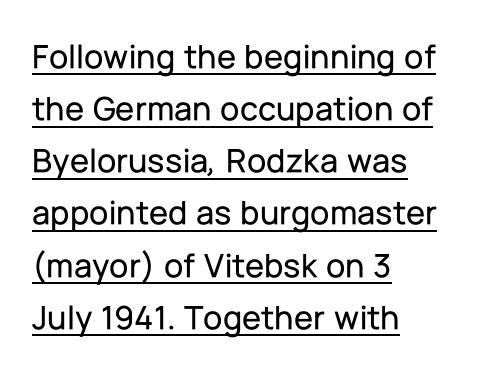
Examine the stroke ends and you'll find no serifs. Quick note: not italic, upright. The rendering keeps characters at their native spacing. A rule runs beneath these lines of type.
